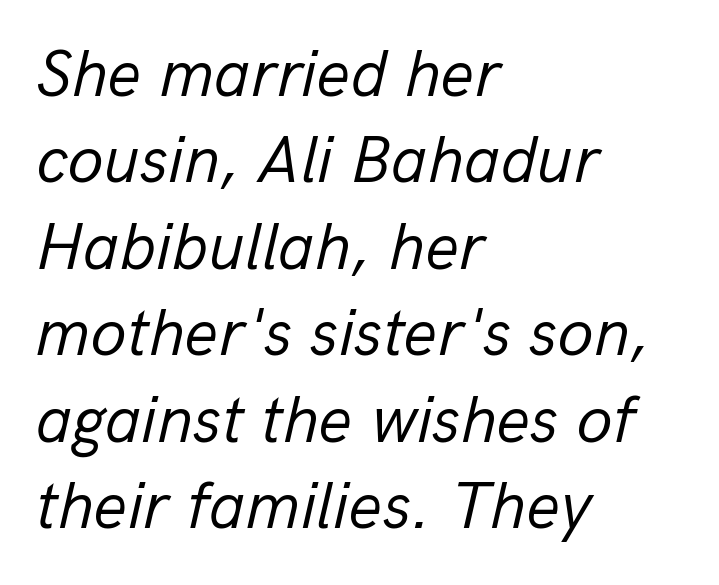
The image shows 66 px regular-weight type, italic (leaning right); set left-aligned, normal line spacing (1.31x), normal letter spacing, not underlined; low stroke contrast and a medium x-height.
